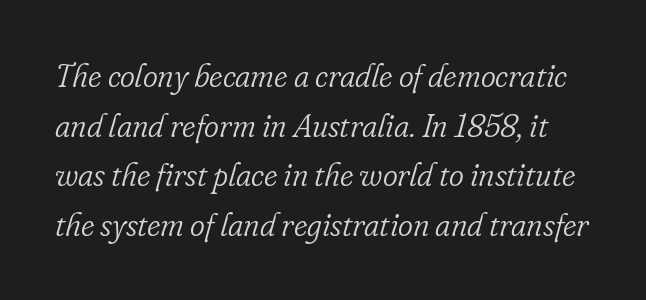
Q: Is the text bold? A: No.
Q: Is the text italic (slanted)? A: Yes, it leans right by about 16 degrees.
Q: Is the typeface a serif or a sans-serif typeface? A: Serif.
Q: Is the text underlined? A: No.
Q: Is the spacing between letters normal or unusually wide? A: Normal.
Q: Is the spacing between lines tight, normal or loose? A: Normal.
Q: Width (condensed, normal, or wide)? A: Normal.
Q: Stroke contrast? A: Low.
Q: x-height? A: Small.
Q: Monospaced? A: No.
